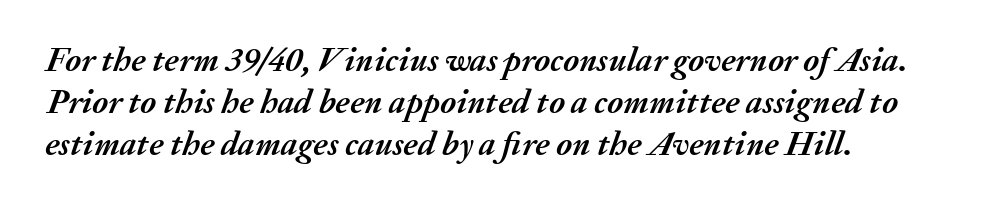
{"italic": "yes", "lean": "right", "slant_degrees": 20, "bold": "yes", "weight": "semibold", "width": "normal", "stroke_contrast": "medium", "x_height": "medium", "monospaced": "no", "underline": "no", "align": "left", "line_spacing_ratio": 1.23, "letter_spacing": "normal", "letter_spacing_em": 0.0, "glyph_px": 34}
